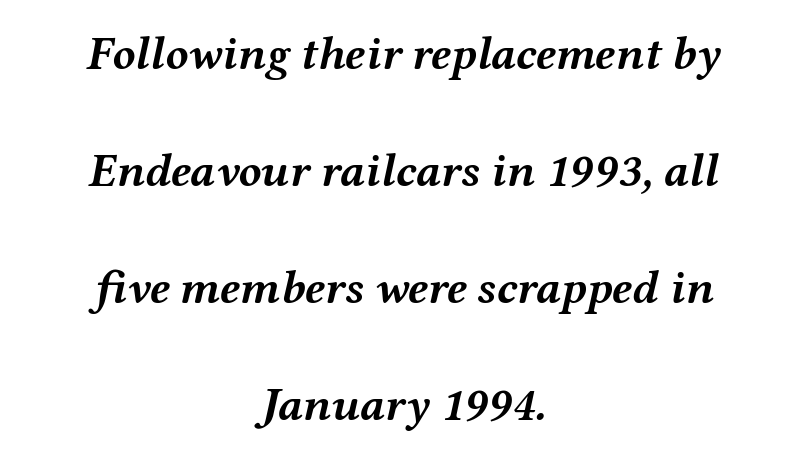
Q: Is the text bold? A: Yes.
Q: Is the text italic (slanted)? A: Yes, it leans right by about 12 degrees.
Q: Is the text underlined? A: No.
Q: How is the paragraph aligned? A: Centered.
Q: Is the spacing between letters normal or unusually wide? A: Normal.
Q: Is the spacing between lines tight, normal or loose? A: Loose.
Q: Width (condensed, normal, or wide)? A: Wide.
Q: Stroke contrast? A: Medium.
Q: x-height? A: Medium.
Q: Monospaced? A: No.
